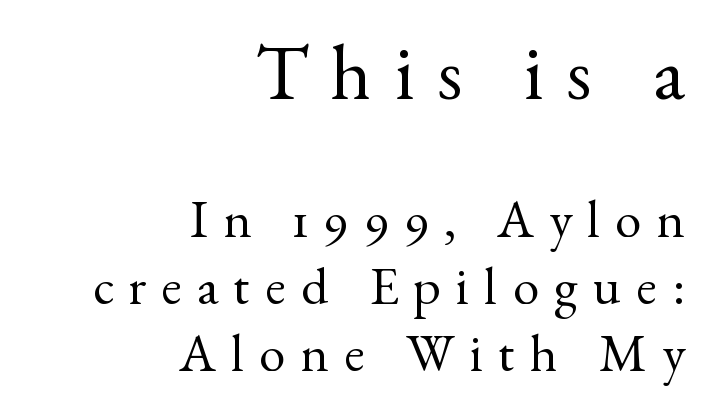
{"serif": "yes", "italic": "no", "bold": "no", "weight": "regular", "width": "normal", "x_height": "small", "monospaced": "no", "underline": "no", "align": "right", "line_spacing": "normal", "line_spacing_ratio": 1.27, "letter_spacing": "wide", "letter_spacing_em": 0.29, "larger_block": "first", "size_ratio": 1.49, "glyph_px": 79}
